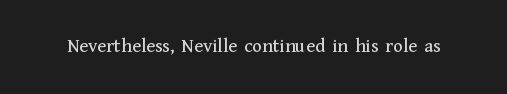
{"italic": "no", "underline": "no", "letter_spacing": "normal", "letter_spacing_em": 0.0, "glyph_px": 20}
